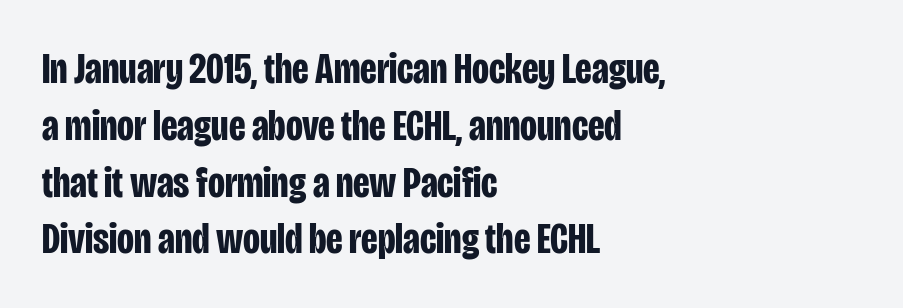
Q: Is the text bold? A: Yes.
Q: Is the text italic (slanted)? A: No, it is upright.
Q: Is the typeface a serif or a sans-serif typeface? A: Sans-serif.
Q: Is the text underlined? A: No.
Q: How is the paragraph aligned? A: Left-aligned.
Q: Is the spacing between letters normal or unusually wide? A: Normal.
Q: Is the spacing between lines tight, normal or loose? A: Normal.
Q: Width (condensed, normal, or wide)? A: Condensed.
Q: Stroke contrast? A: Low.
Q: x-height? A: Large.
Q: Monospaced? A: No.
